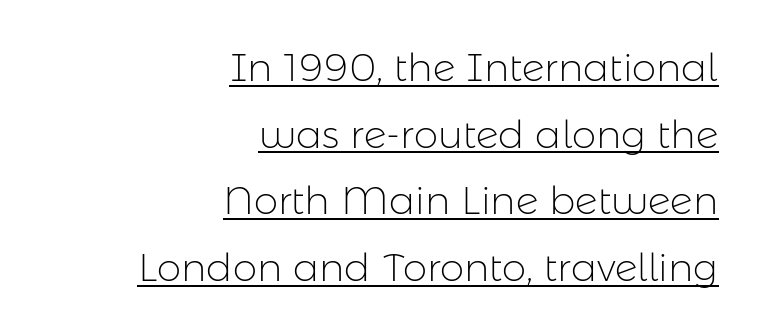
The image shows 39 px light sans-serif type, upright; set right-aligned, line spacing 1.71x, normal letter spacing, underlined; low stroke contrast and a medium x-height.
